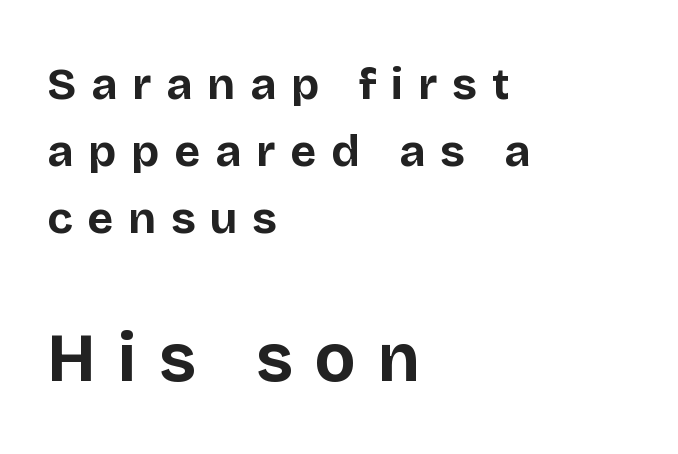
Weight: bold. Do the characters align in a grid? No, the font is proportional. The letterforms stand isolated, each surrounded by extra space. The rendering enlarges the type as you move from the upper chunk to the lower. Ascenders rise straight up at ninety degrees. Rule under the text: the space is simply empty.
